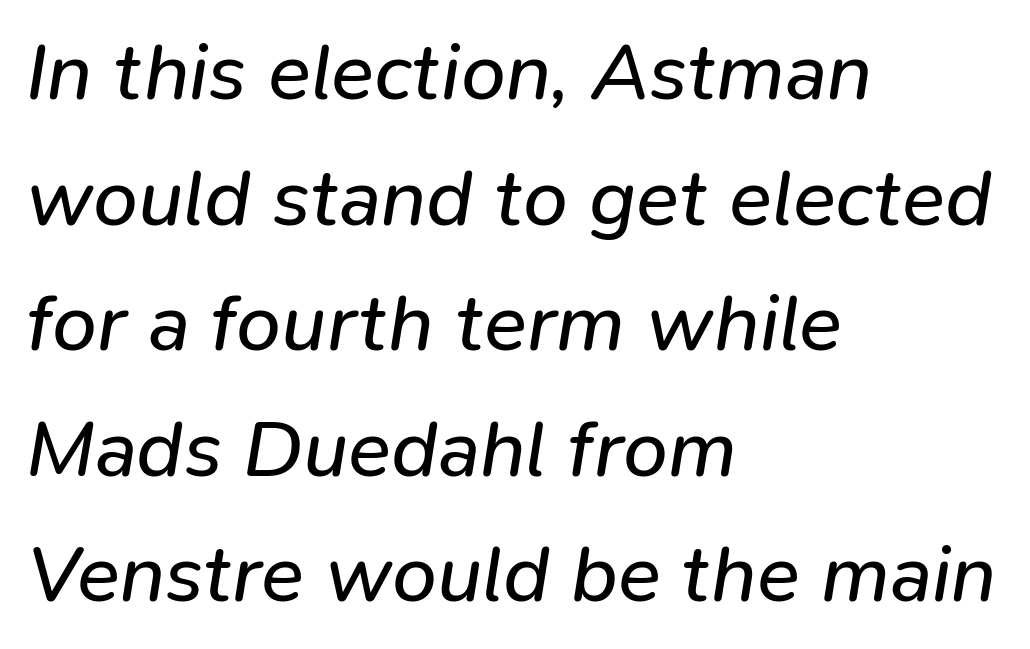
{"italic": "yes", "lean": "right", "slant_degrees": 9, "bold": "no", "weight": "regular", "width": "normal", "stroke_contrast": "low", "x_height": "medium", "monospaced": "no", "underline": "no", "align": "left", "line_spacing": "normal", "line_spacing_ratio": 1.57, "letter_spacing": "normal", "letter_spacing_em": 0.0, "glyph_px": 80}
